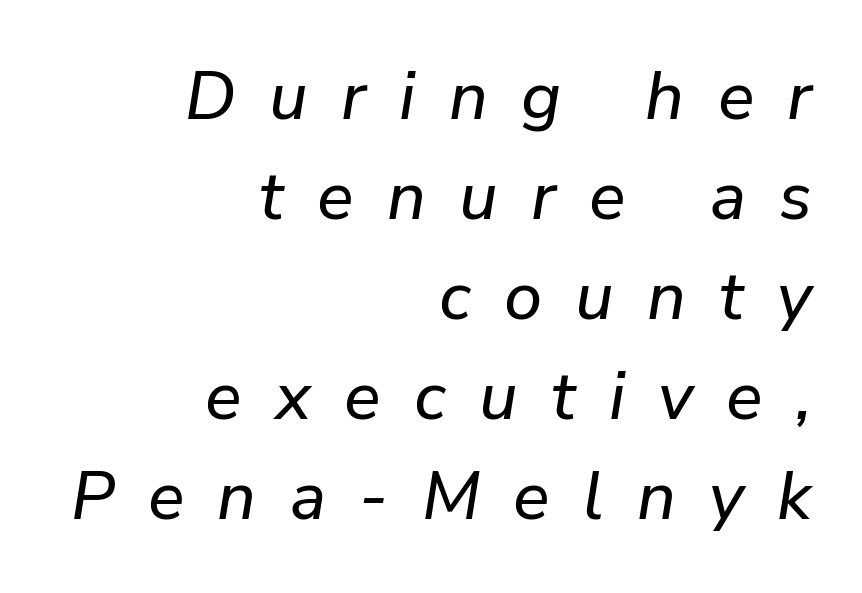
The image shows 68 px text type, italic (leaning right); set right-aligned, normal line spacing (1.47x), unusually wide letter spacing (+0.49 em), not underlined; low stroke contrast and a medium x-height.
